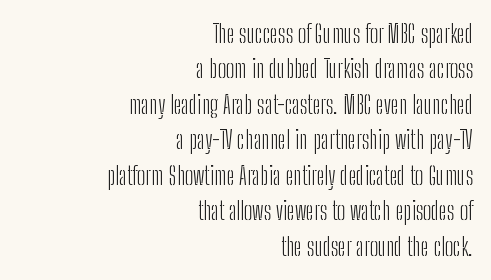
The image shows 25 px text type, upright; set right-aligned, normal line spacing (1.42x), normal letter spacing, not underlined.
